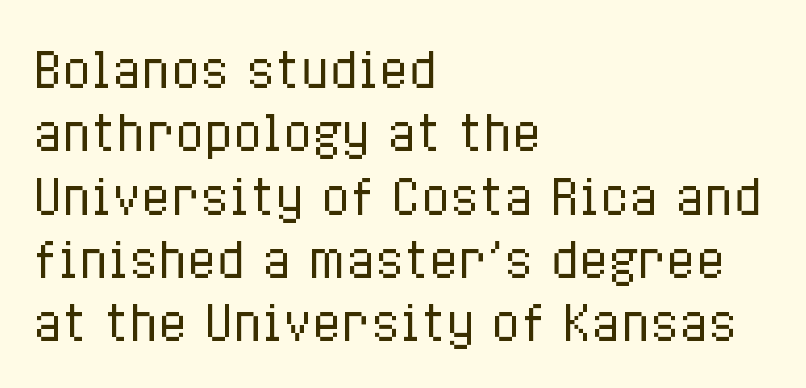
The image shows 48 px regular-weight, condensed type, upright; set left-aligned, normal line spacing (1.32x), normal letter spacing, not underlined; low stroke contrast and a medium x-height.
